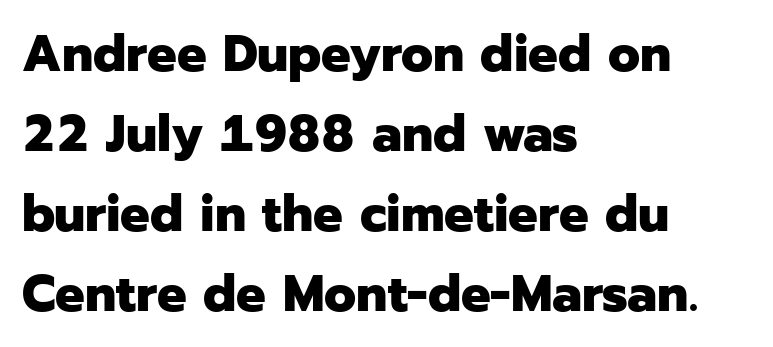
{"serif": "no", "italic": "no", "bold": "yes", "weight": "heavy", "width": "normal", "stroke_contrast": "low", "x_height": "medium", "monospaced": "no", "underline": "no", "align": "left", "line_spacing": "normal", "line_spacing_ratio": 1.54, "letter_spacing": "normal", "letter_spacing_em": 0.0, "glyph_px": 52}
